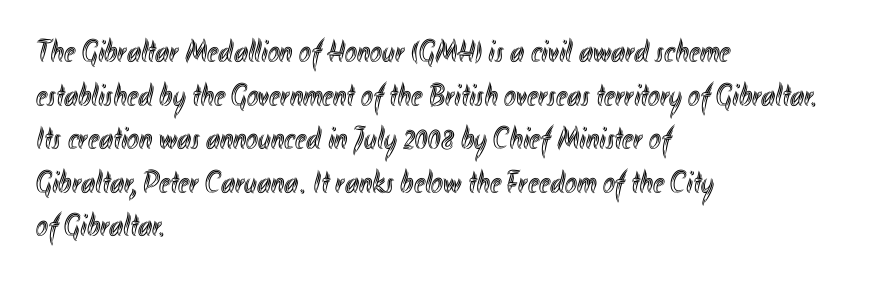
The image shows 32 px condensed type; set left-aligned, normal line spacing (1.36x), normal letter spacing, not underlined; a small x-height.
